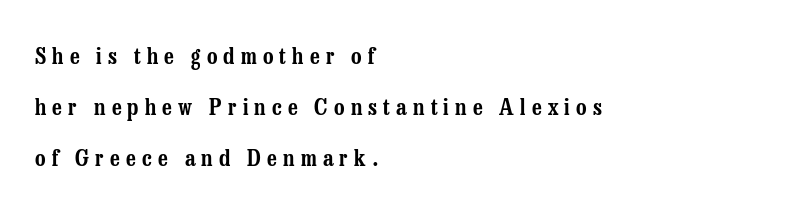
The image shows 23 px text type, upright; set left-aligned, loose line spacing (2.22x), unusually wide letter spacing (+0.27 em), not underlined.
